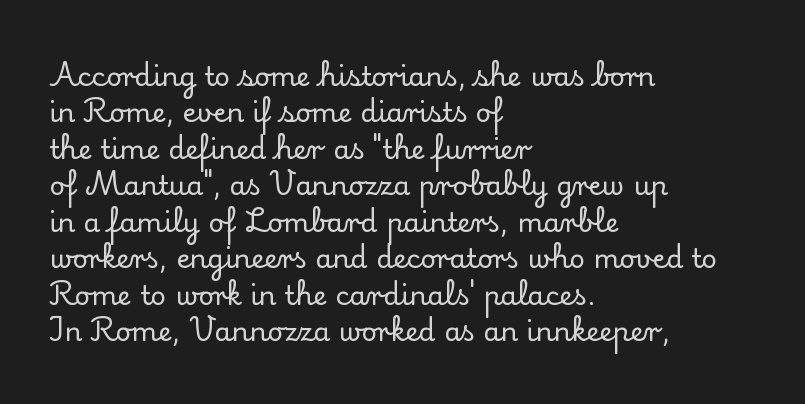
{"italic": "no", "underline": "no", "align": "left", "line_spacing": "normal", "line_spacing_ratio": 1.35, "letter_spacing": "normal", "letter_spacing_em": 0.0, "glyph_px": 27}
